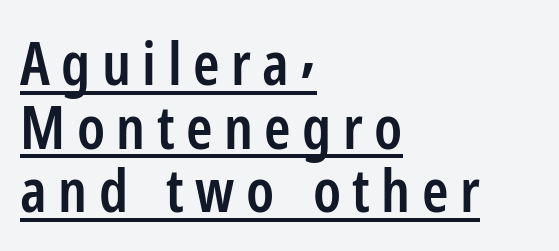
{"serif": "no", "italic": "no", "bold": "semi", "weight": "semibold", "width": "condensed", "stroke_contrast": "low", "x_height": "medium", "monospaced": "no", "underline": "yes", "align": "left", "line_spacing": "tight", "line_spacing_ratio": 1.06, "glyph_px": 60}
